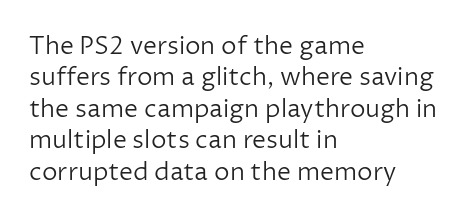
Q: Is the text bold? A: No.
Q: Is the text italic (slanted)? A: No, it is upright.
Q: Is the text underlined? A: No.
Q: How is the paragraph aligned? A: Left-aligned.
Q: Is the spacing between letters normal or unusually wide? A: Normal.
Q: Is the spacing between lines tight, normal or loose? A: Normal.
